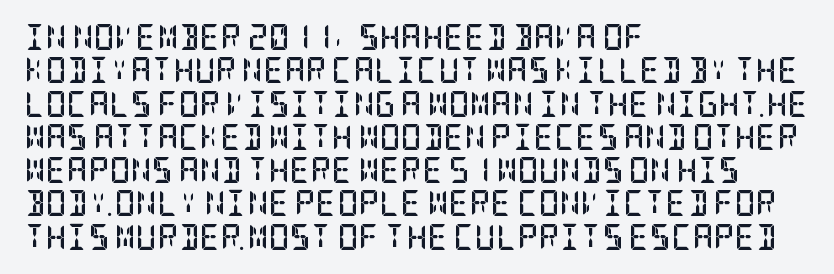
The image shows 26 px bold type, upright; set left-aligned, normal line spacing (1.28x), normal letter spacing, not underlined.
